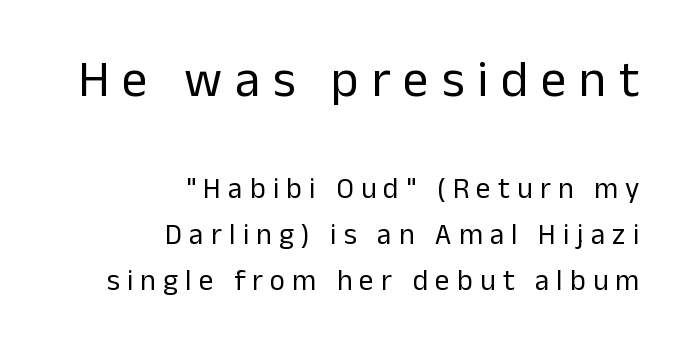
There is plenty of visible air inserted between adjacent glyphs. Characters remain perfectly vertical along every line. The weight tops out at a normal text grade. Vertically, the passage feels balanced, rows spaced as you'd expect. Nobody drew a line under any word here.
